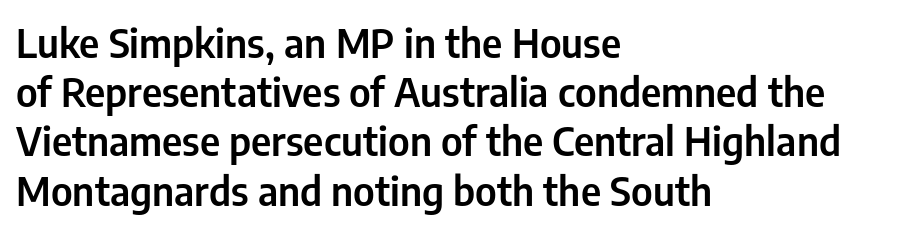
The image shows 40 px condensed sans-serif type, upright; set left-aligned, line spacing 1.23x, normal letter spacing, not underlined; low stroke contrast and a medium x-height.
